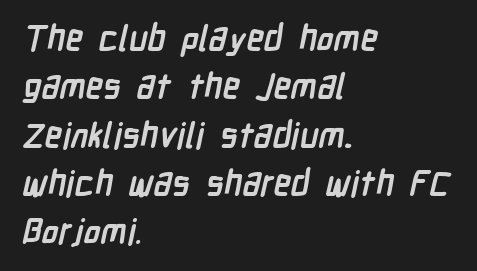
The image shows 35 px semibold, condensed sans-serif type; set left-aligned, normal line spacing (1.38x), normal letter spacing, not underlined; low stroke contrast and a medium x-height.
